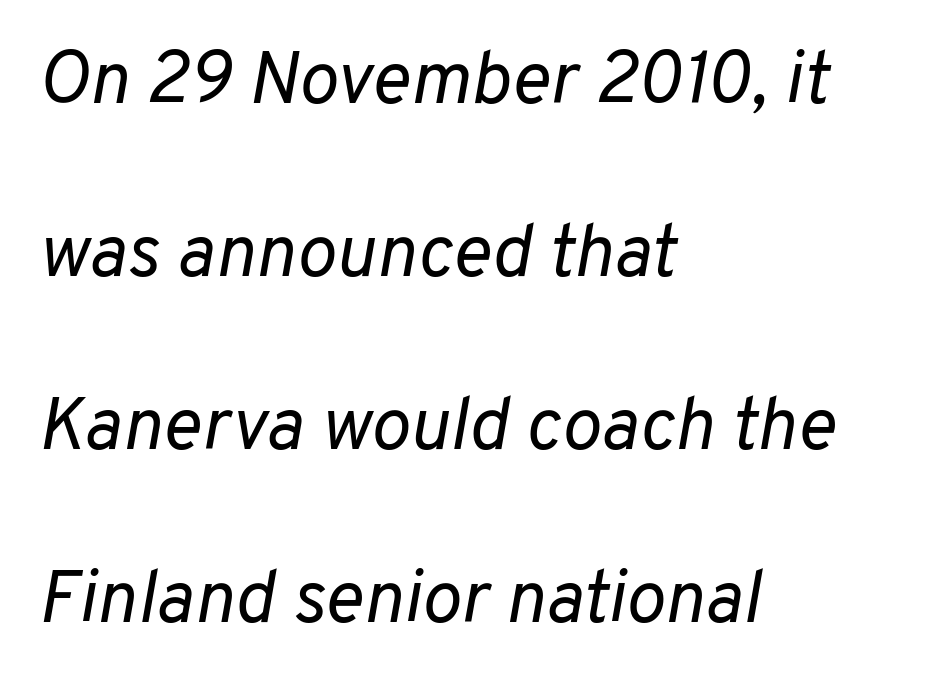
{"italic": "yes", "lean": "right", "slant_degrees": 10, "bold": "no", "weight": "regular", "width": "normal", "stroke_contrast": "low", "x_height": "medium", "monospaced": "no", "underline": "no", "align": "left", "line_spacing": "loose", "line_spacing_ratio": 2.34, "letter_spacing": "normal", "letter_spacing_em": 0.0, "glyph_px": 74}
